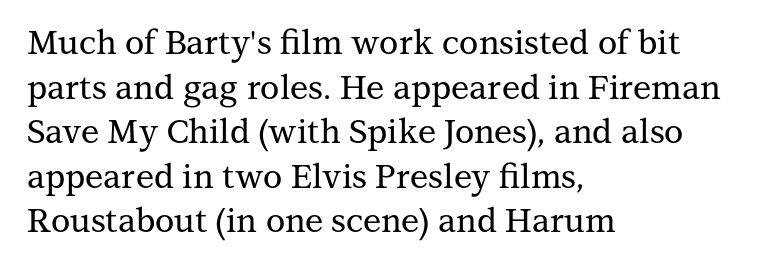
Q: Is the text italic (slanted)? A: No, it is upright.
Q: Is the typeface a serif or a sans-serif typeface? A: Serif.
Q: Is the text underlined? A: No.
Q: How is the paragraph aligned? A: Left-aligned.
Q: Is the spacing between letters normal or unusually wide? A: Normal.
Q: Is the spacing between lines tight, normal or loose? A: Normal.
Q: Width (condensed, normal, or wide)? A: Normal.
Q: Stroke contrast? A: Medium.
Q: x-height? A: Medium.
Q: Monospaced? A: No.
